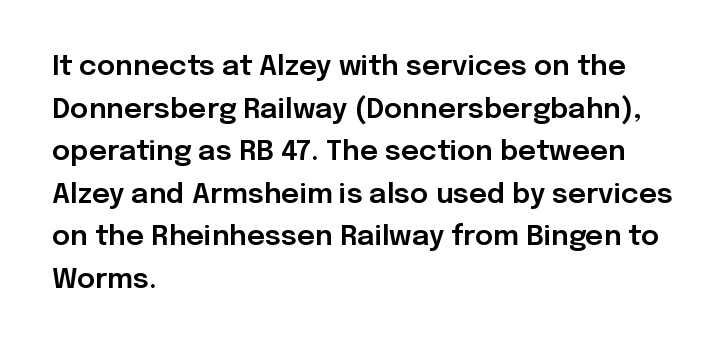
Q: Is the text italic (slanted)? A: No, it is upright.
Q: Is the typeface a serif or a sans-serif typeface? A: Sans-serif.
Q: Is the text underlined? A: No.
Q: How is the paragraph aligned? A: Left-aligned.
Q: Is the spacing between letters normal or unusually wide? A: Normal.
Q: Is the spacing between lines tight, normal or loose? A: Normal.
Q: Width (condensed, normal, or wide)? A: Normal.
Q: Stroke contrast? A: Low.
Q: x-height? A: Medium.
Q: Monospaced? A: No.
